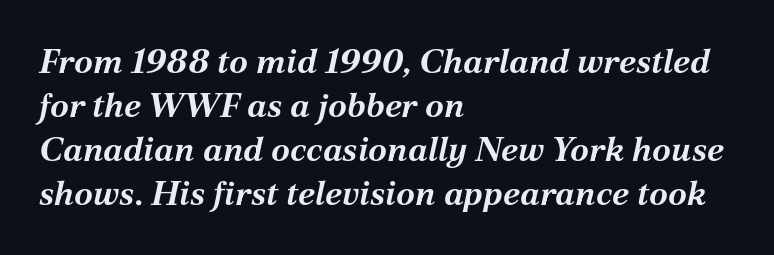
The image shows 34 px bold type, italic (leaning right); set left-aligned, normal line spacing (1.29x), normal letter spacing, not underlined; medium stroke contrast and a medium x-height.
